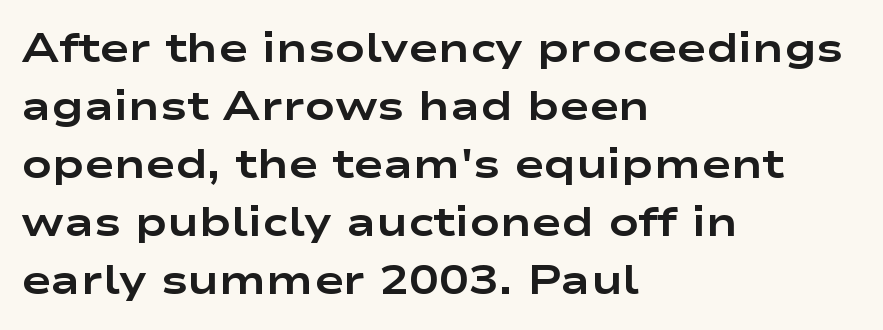
The image shows 40 px bold, wide sans-serif type, upright; set left-aligned, normal line spacing (1.45x), normal letter spacing, not underlined; low stroke contrast and a medium x-height.
